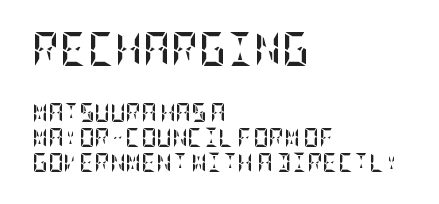
Q: Is the text bold? A: Yes.
Q: Is the text italic (slanted)? A: No, it is upright.
Q: Is the text underlined? A: No.
Q: How is the paragraph aligned? A: Left-aligned.
Q: Is the spacing between letters normal or unusually wide? A: Normal.
Q: Is the spacing between lines tight, normal or loose? A: Normal.
Q: Which block of text is set in a larger size, the first (top) or the second (bottom)? A: The first (top) one.
Q: Width (condensed, normal, or wide)? A: Condensed.
Q: Stroke contrast? A: Low.
Q: x-height? A: Large.
